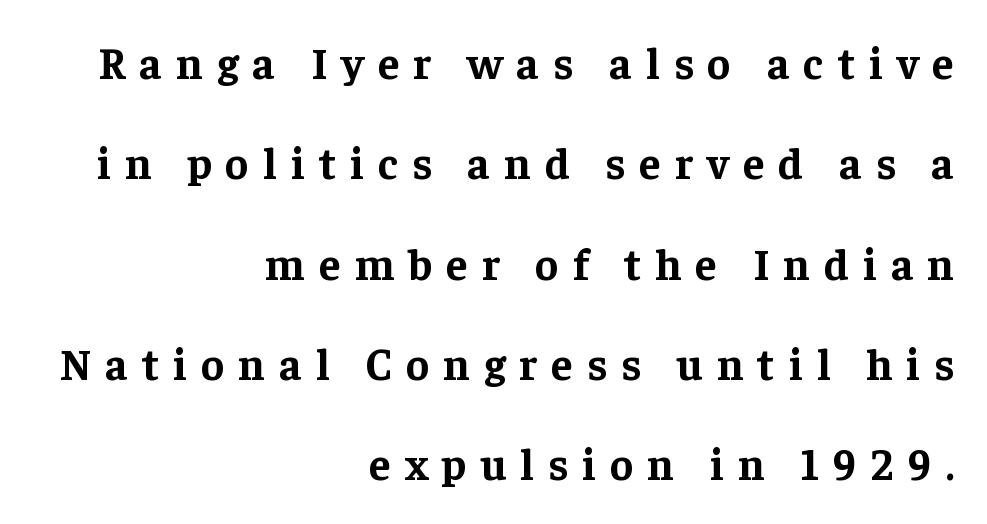
Substantial extra tracking has been applied to these lines. A typesetter would label this face a serif. The letters stand upright; this is a roman face. The letters advance in unequal steps, a hallmark of proportional type. Typographic density is high because the face is bold.
